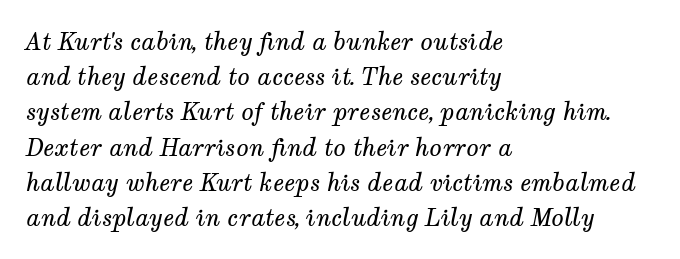
Q: Is the text bold? A: No.
Q: Is the text italic (slanted)? A: Yes, it leans right by about 12 degrees.
Q: Is the text underlined? A: No.
Q: How is the paragraph aligned? A: Left-aligned.
Q: Is the spacing between letters normal or unusually wide? A: Normal.
Q: Is the spacing between lines tight, normal or loose? A: Normal.
